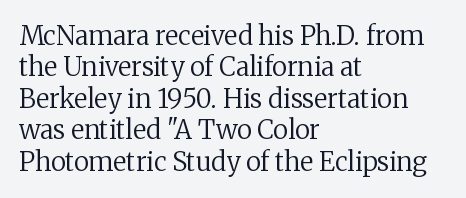
The image shows 26 px text type, upright; set left-aligned, line spacing 1.21x, normal letter spacing, not underlined.
